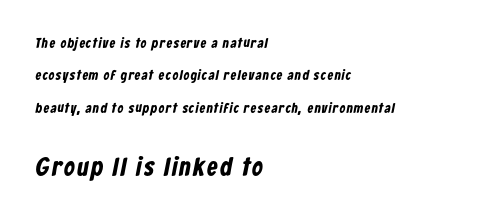
{"bold": "yes", "underline": "no", "align": "left", "line_spacing": "loose", "line_spacing_ratio": 2.32, "larger_block": "second", "size_ratio": 1.86, "glyph_px": 26}
